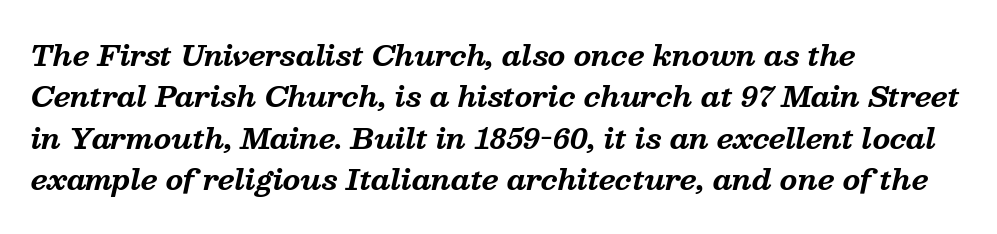
Q: Is the text bold? A: Yes.
Q: Is the text italic (slanted)? A: Yes, it leans right by about 13 degrees.
Q: Is the typeface a serif or a sans-serif typeface? A: Serif.
Q: Is the text underlined? A: No.
Q: How is the paragraph aligned? A: Left-aligned.
Q: Is the spacing between letters normal or unusually wide? A: Normal.
Q: Is the spacing between lines tight, normal or loose? A: Normal.
Q: Width (condensed, normal, or wide)? A: Normal.
Q: Stroke contrast? A: Medium.
Q: x-height? A: Medium.
Q: Monospaced? A: No.
